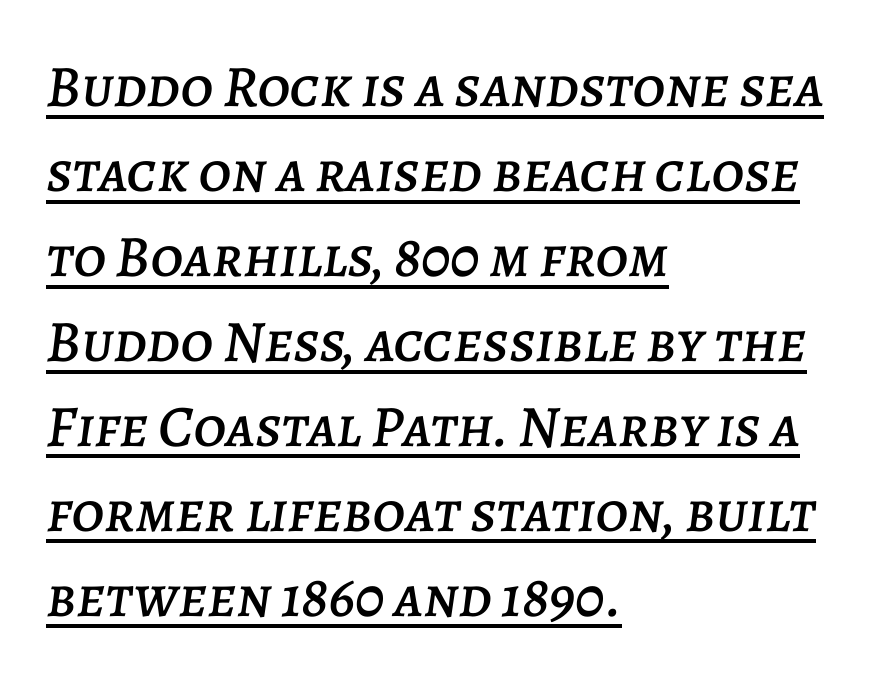
What decoration does the sample have? An underline. Is this a fixed-width face? No — the glyphs have proportional, varying widths. Looking at the ascenders, they clearly lean. Compared with a centered layout, this one pins lines to the left instead.
